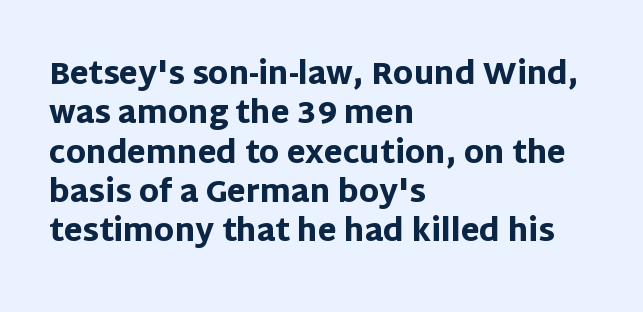
Q: Is the text bold? A: Yes.
Q: Is the text italic (slanted)? A: No, it is upright.
Q: Is the typeface a serif or a sans-serif typeface? A: Sans-serif.
Q: Is the text underlined? A: No.
Q: How is the paragraph aligned? A: Left-aligned.
Q: Is the spacing between letters normal or unusually wide? A: Normal.
Q: Is the spacing between lines tight, normal or loose? A: Normal.
Q: Width (condensed, normal, or wide)? A: Normal.
Q: Stroke contrast? A: Low.
Q: x-height? A: Large.
Q: Monospaced? A: No.
